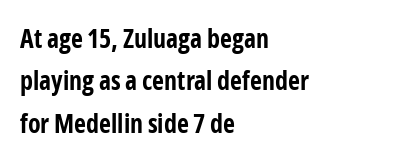
Students, note that the glyphs here touch the page at normal intervals. Descenders hang freely into open space. On the weight axis this lands at bold, roughly 700. Posture: upright roman. Compared with a centered layout, this one pins lines to the left instead.
